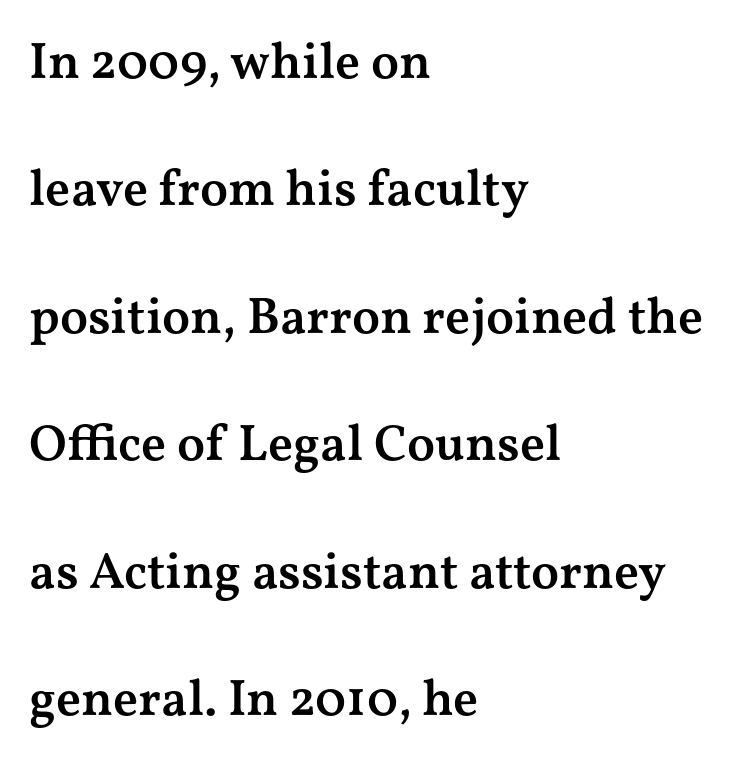
Line spacing here is loose. You could not count columns in this text — the font is proportionally spaced. Typographically, this falls in the serif category. Weight check: semibold — heavier than regular, not quite bold. You could call the tracking neutral — neither tight nor loose.
